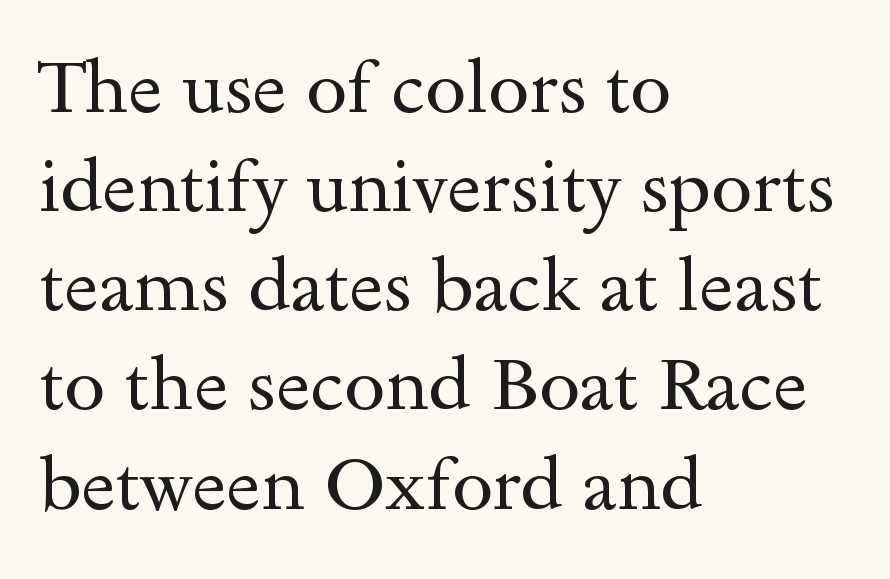
Q: Is the text bold? A: No.
Q: Is the text italic (slanted)? A: No, it is upright.
Q: Is the typeface a serif or a sans-serif typeface? A: Serif.
Q: Is the text underlined? A: No.
Q: How is the paragraph aligned? A: Left-aligned.
Q: Is the spacing between letters normal or unusually wide? A: Normal.
Q: Is the spacing between lines tight, normal or loose? A: Normal.
Q: Width (condensed, normal, or wide)? A: Wide.
Q: x-height? A: Small.
Q: Monospaced? A: No.
